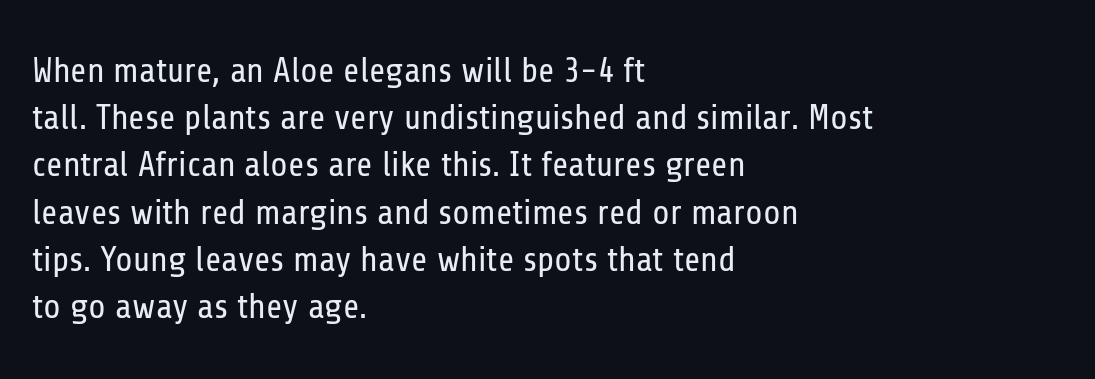
The image shows 35 px regular-weight, condensed sans-serif type, upright; set left-aligned, normal line spacing (1.35x), normal letter spacing, not underlined; low stroke contrast and a medium x-height.
